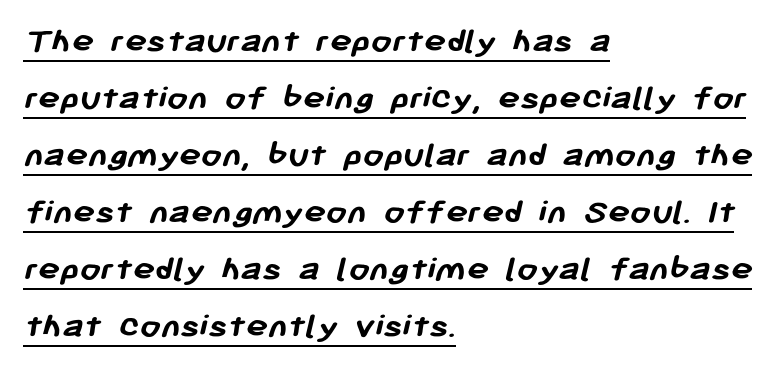
{"serif": "no", "bold": "yes", "weight": "semibold", "width": "normal", "stroke_contrast": "low", "x_height": "medium", "monospaced": "no", "underline": "yes", "align": "left", "line_spacing": "normal", "line_spacing_ratio": 1.54, "letter_spacing": "normal", "letter_spacing_em": 0.0, "glyph_px": 37}
